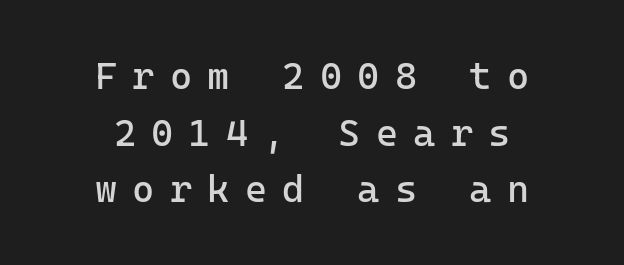
The image shows 38 px regular-weight sans-serif type, upright, monospaced; set centered, normal line spacing (1.49x), unusually wide letter spacing (+0.4 em), not underlined; low stroke contrast and a medium x-height.
